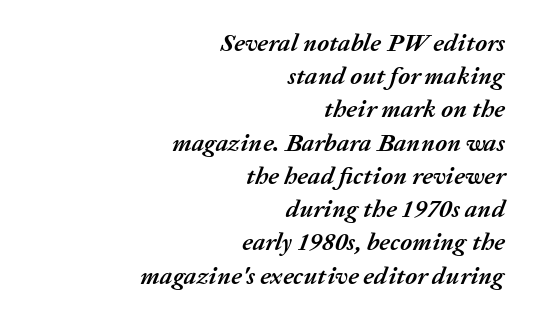
{"italic": "yes", "lean": "right", "slant_degrees": 20, "bold": "yes", "underline": "no", "align": "right", "line_spacing": "normal", "line_spacing_ratio": 1.33, "letter_spacing": "normal", "letter_spacing_em": 0.0, "glyph_px": 25}
